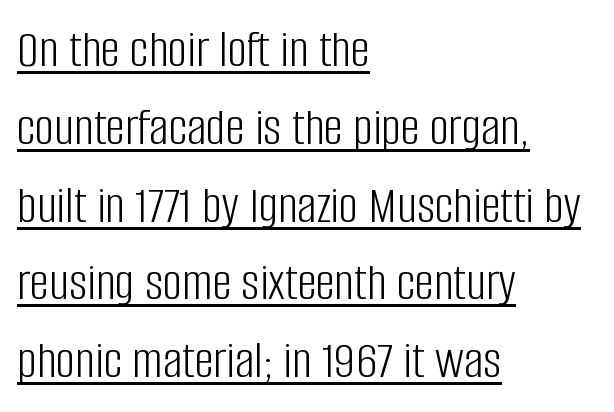
Q: Is the text bold? A: No.
Q: Is the text italic (slanted)? A: No, it is upright.
Q: Is the typeface a serif or a sans-serif typeface? A: Sans-serif.
Q: Is the text underlined? A: Yes.
Q: How is the paragraph aligned? A: Left-aligned.
Q: Is the spacing between letters normal or unusually wide? A: Normal.
Q: Is the spacing between lines tight, normal or loose? A: Normal.
Q: Width (condensed, normal, or wide)? A: Condensed.
Q: Stroke contrast? A: Low.
Q: x-height? A: Large.
Q: Monospaced? A: No.
